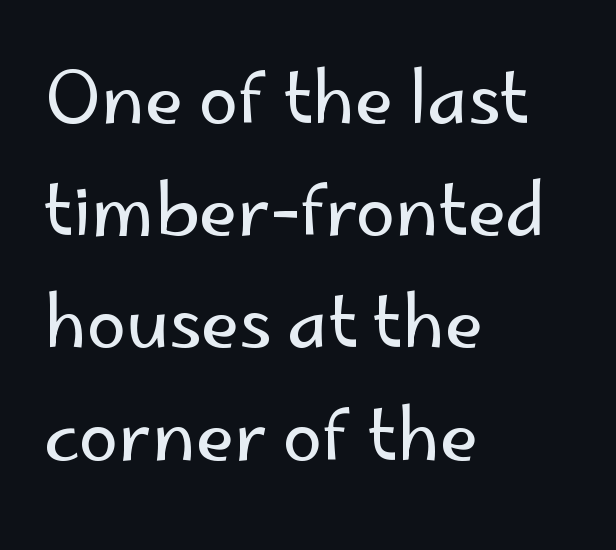
Q: Is the text bold? A: No.
Q: Is the text italic (slanted)? A: No, it is upright.
Q: Is the typeface a serif or a sans-serif typeface? A: Sans-serif.
Q: Is the text underlined? A: No.
Q: How is the paragraph aligned? A: Left-aligned.
Q: Is the spacing between letters normal or unusually wide? A: Normal.
Q: Is the spacing between lines tight, normal or loose? A: Normal.
Q: Width (condensed, normal, or wide)? A: Normal.
Q: Stroke contrast? A: Low.
Q: x-height? A: Small.
Q: Monospaced? A: No.
